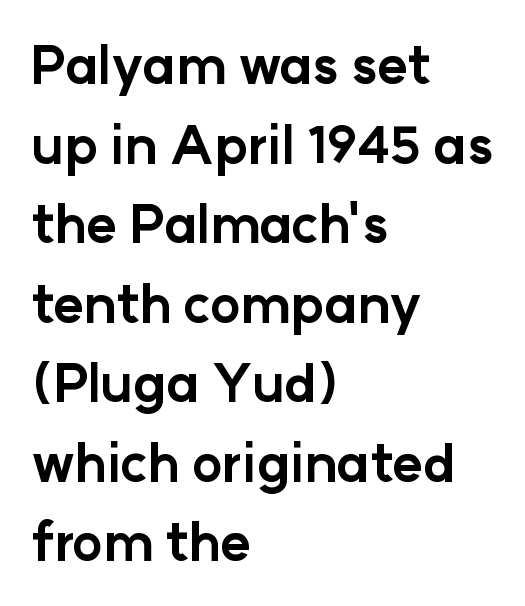
Q: Is the text bold? A: Yes.
Q: Is the text italic (slanted)? A: No, it is upright.
Q: Is the typeface a serif or a sans-serif typeface? A: Sans-serif.
Q: Is the text underlined? A: No.
Q: How is the paragraph aligned? A: Left-aligned.
Q: Is the spacing between letters normal or unusually wide? A: Normal.
Q: Is the spacing between lines tight, normal or loose? A: Normal.
Q: Width (condensed, normal, or wide)? A: Normal.
Q: Stroke contrast? A: Low.
Q: x-height? A: Medium.
Q: Monospaced? A: No.
